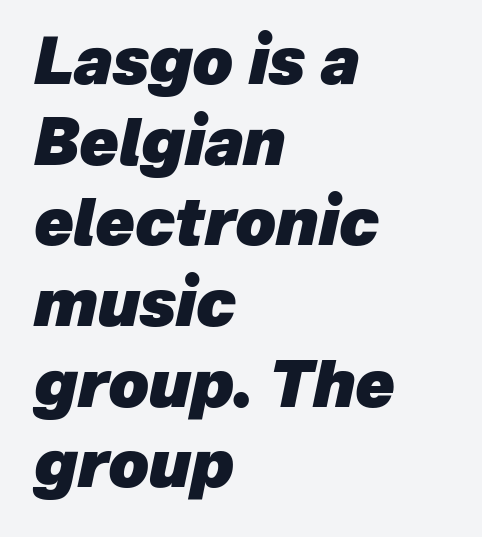
Q: Is the text bold? A: Yes.
Q: Is the text italic (slanted)? A: Yes, it leans right by about 12 degrees.
Q: Is the text underlined? A: No.
Q: How is the paragraph aligned? A: Left-aligned.
Q: Is the spacing between letters normal or unusually wide? A: Normal.
Q: Is the spacing between lines tight, normal or loose? A: Normal.
Q: Width (condensed, normal, or wide)? A: Normal.
Q: Stroke contrast? A: Low.
Q: x-height? A: Medium.
Q: Monospaced? A: No.
